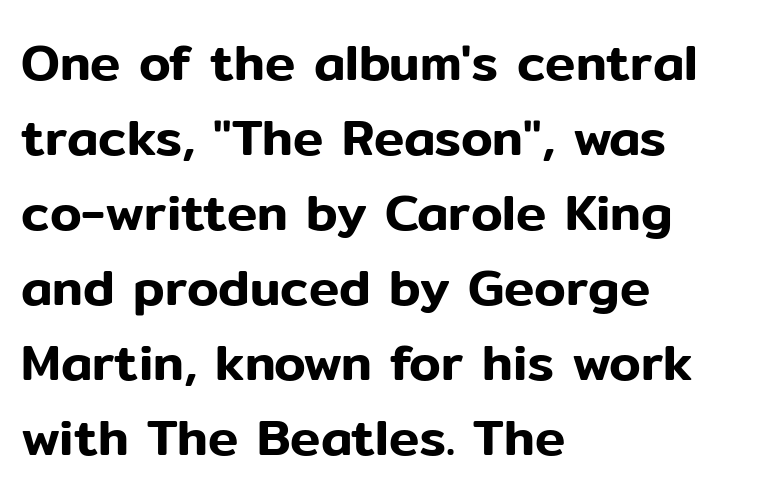
{"serif": "no", "italic": "no", "width": "normal", "stroke_contrast": "low", "x_height": "medium", "monospaced": "no", "underline": "no", "align": "left", "line_spacing": "normal", "line_spacing_ratio": 1.47, "letter_spacing": "normal", "letter_spacing_em": 0.0, "glyph_px": 51}
